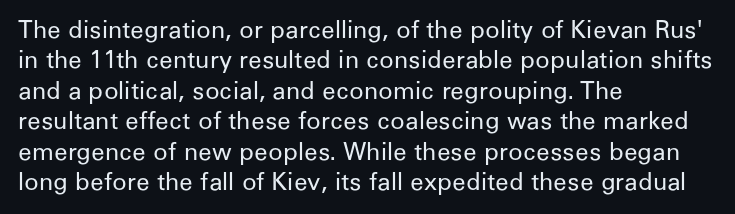
The image shows 24 px text type, upright; set left-aligned, normal line spacing (1.27x), normal letter spacing, not underlined.
